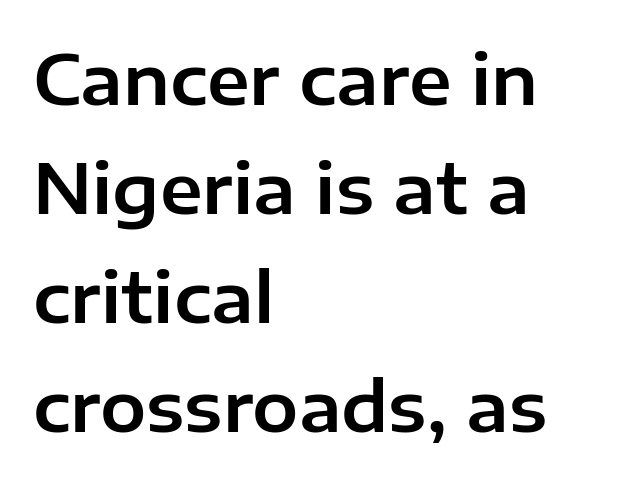
The image shows 69 px sans-serif type, upright; set left-aligned, normal line spacing (1.58x), normal letter spacing, not underlined; low stroke contrast and a medium x-height.
